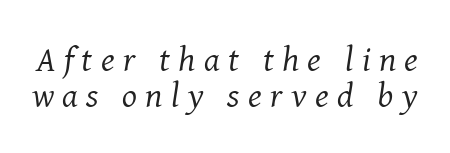
Glance below the letters and you will spot only blank space. A typesetter would call this heavily tracked-out type. Look at the bottom of the vertical strokes: they flare into serifs here. Compared with typical paragraphs, the rows here are closer together. Counters stay open thanks to moderate or lighter strokes.
